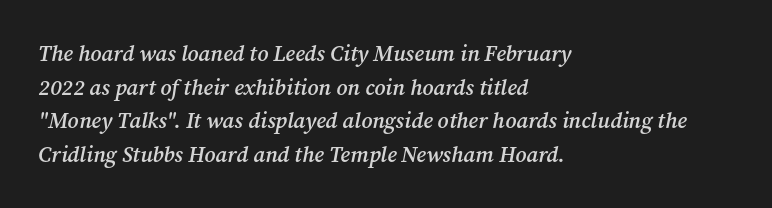
{"italic": "yes", "lean": "right", "slant_degrees": 12, "bold": "semi", "underline": "no", "align": "left", "line_spacing": "normal", "line_spacing_ratio": 1.53, "letter_spacing": "normal", "letter_spacing_em": 0.0, "glyph_px": 22}
